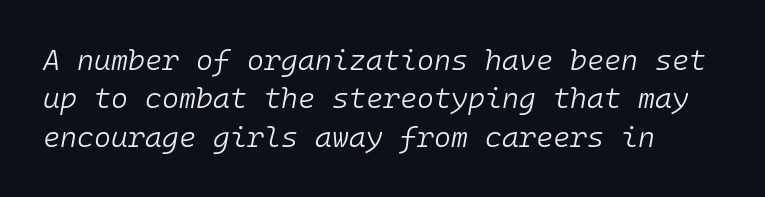
Glance below the letters and you will spot only blank space. Notice how the stems are inclined rather than vertical — that's the hallmark of italics. The tracking reads as untouched default to a designer's eye. The rows are spaced the way most documents space them. Every character here occupies the same horizontal width, giving the sample a typewriter-like rhythm.
